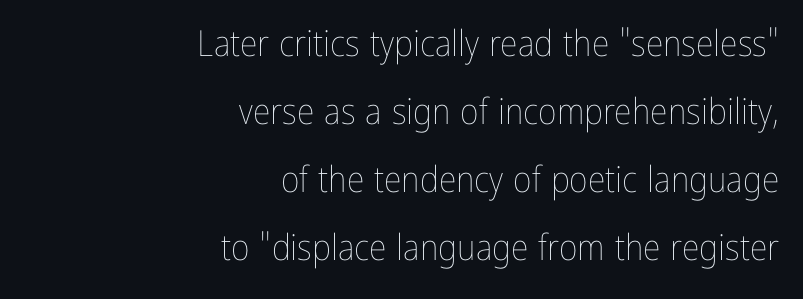
{"italic": "no", "bold": "no", "weight": "thin", "width": "condensed", "stroke_contrast": "low", "x_height": "medium", "monospaced": "no", "underline": "no", "align": "right", "line_spacing_ratio": 1.89, "letter_spacing": "normal", "letter_spacing_em": 0.0, "glyph_px": 36}
